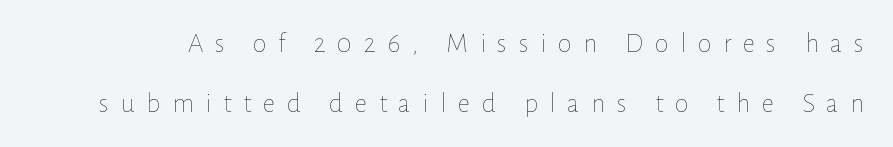
The image shows 28 px thin type, upright; set loose line spacing (2.14x), unusually wide letter spacing (+0.41 em), not underlined; low stroke contrast and a medium x-height.
